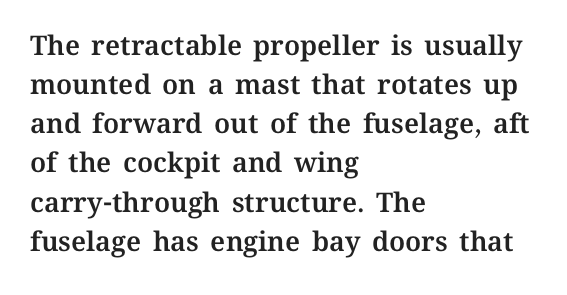
{"italic": "no", "underline": "no", "align": "left", "line_spacing": "normal", "line_spacing_ratio": 1.45, "letter_spacing": "normal", "letter_spacing_em": 0.0, "glyph_px": 27}
